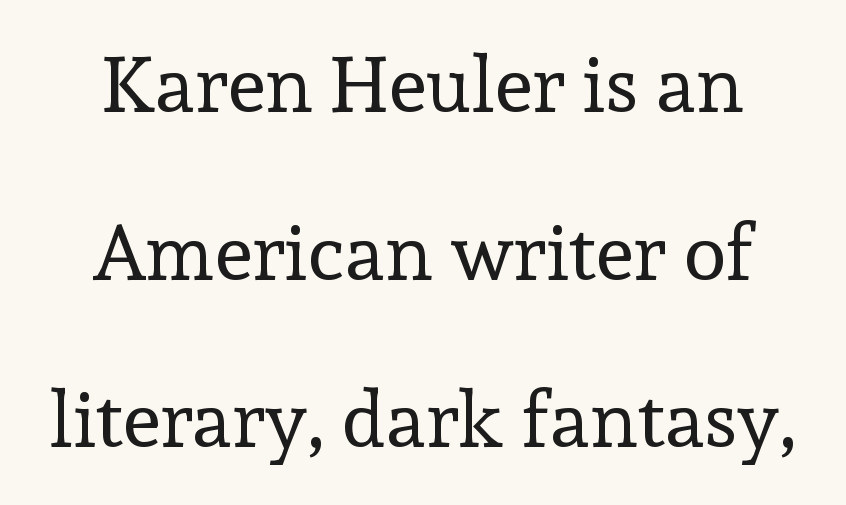
Q: Is the text bold? A: No.
Q: Is the text italic (slanted)? A: No, it is upright.
Q: Is the typeface a serif or a sans-serif typeface? A: Serif.
Q: Is the text underlined? A: No.
Q: Is the spacing between letters normal or unusually wide? A: Normal.
Q: Is the spacing between lines tight, normal or loose? A: Loose.
Q: Width (condensed, normal, or wide)? A: Normal.
Q: x-height? A: Medium.
Q: Monospaced? A: No.
